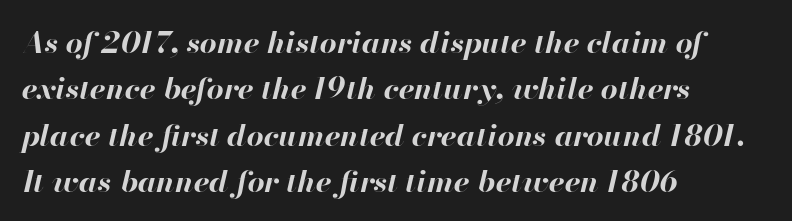
{"italic": "yes", "lean": "right", "slant_degrees": 13, "bold": "yes", "weight": "bold", "width": "normal", "stroke_contrast": "high", "x_height": "small", "monospaced": "no", "underline": "no", "align": "left", "line_spacing": "normal", "line_spacing_ratio": 1.55, "letter_spacing": "normal", "letter_spacing_em": 0.0, "glyph_px": 30}
